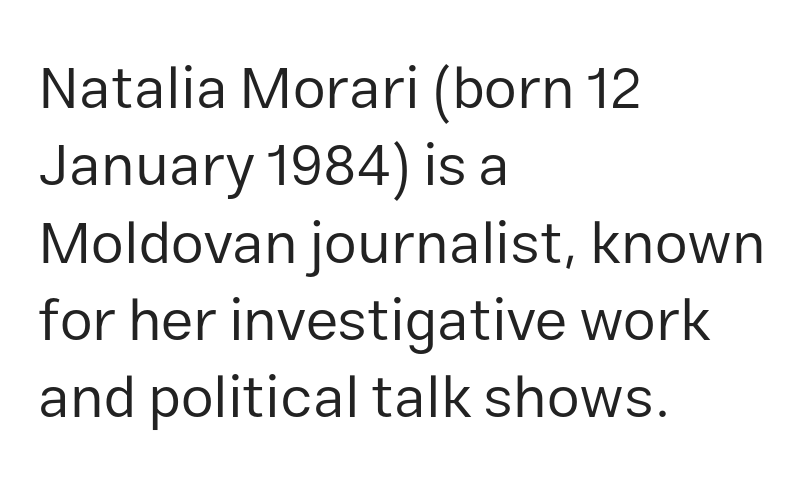
The face used here is proportionally spaced, like ordinary book or web type. Counters stay open thanks to moderate or lighter strokes. The horizontal fit of the characters is conventional and even. Examine the stroke ends and you'll find no serifs.
